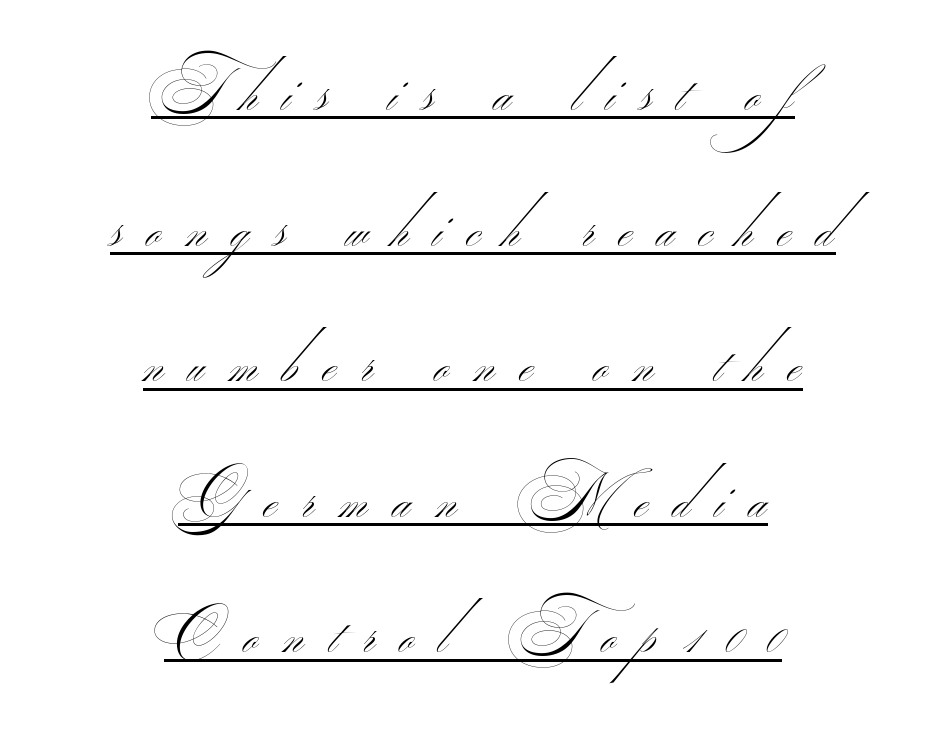
Q: Is the text bold? A: No.
Q: Is the typeface a serif or a sans-serif typeface? A: Sans-serif.
Q: Is the text underlined? A: Yes.
Q: How is the paragraph aligned? A: Centered.
Q: Is the spacing between letters normal or unusually wide? A: Unusually wide.
Q: Is the spacing between lines tight, normal or loose? A: Loose.
Q: Width (condensed, normal, or wide)? A: Wide.
Q: Stroke contrast? A: Medium.
Q: Monospaced? A: No.
